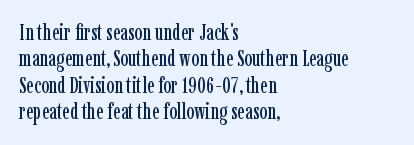
This rendering features lettering with no underline. Horizontal alignment here is leftward, the default for most running prose. These lines keep a tight, regular rhythm from letter to letter. A typesetter would mark this as roman, not italic.
